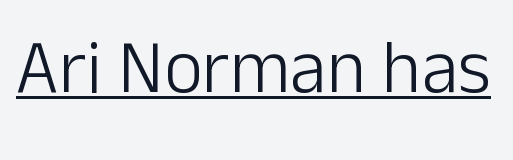
{"serif": "no", "italic": "no", "bold": "no", "weight": "light", "width": "normal", "stroke_contrast": "low", "x_height": "medium", "monospaced": "no", "underline": "yes", "letter_spacing": "normal", "letter_spacing_em": 0.0, "glyph_px": 75}
